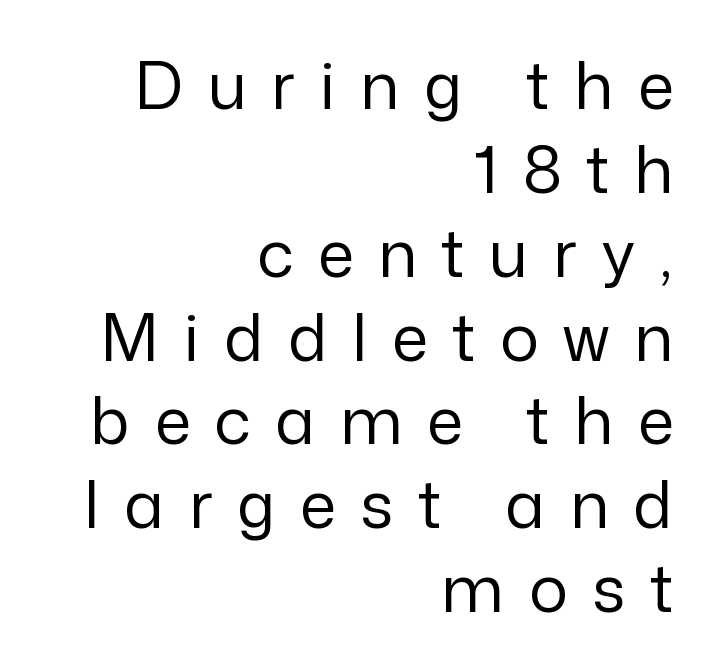
Q: Is the text bold? A: No.
Q: Is the text italic (slanted)? A: No, it is upright.
Q: Is the typeface a serif or a sans-serif typeface? A: Sans-serif.
Q: Is the text underlined? A: No.
Q: How is the paragraph aligned? A: Right-aligned.
Q: Is the spacing between letters normal or unusually wide? A: Unusually wide.
Q: Is the spacing between lines tight, normal or loose? A: Normal.
Q: Width (condensed, normal, or wide)? A: Normal.
Q: Stroke contrast? A: Low.
Q: x-height? A: Medium.
Q: Monospaced? A: No.
